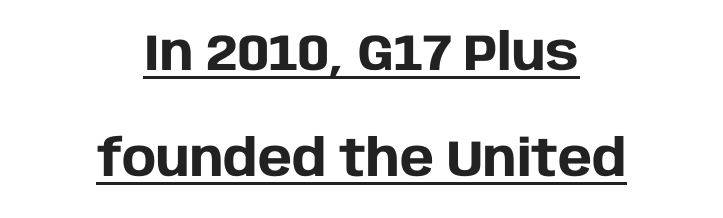
The rendering keeps characters at their native spacing. Spacing verdict: proportional, widths tailored to each character. You could fit nearly another row in the gap between these rows. Caption: multi-line text, centered on the measure. Nothing sits at the stroke ends, so this counts as sans-serif. Posture: straight, roman, zero tilt.
